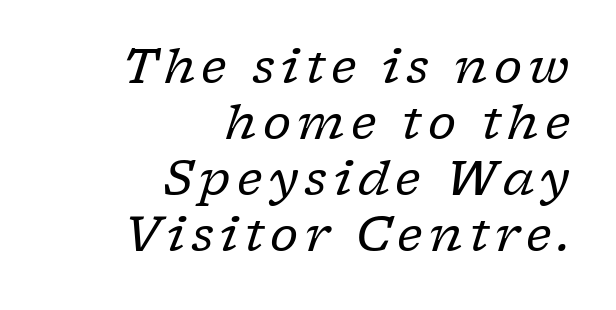
The image shows 48 px regular-weight serif type, italic (leaning right); set right-aligned, line spacing 1.17x, not underlined; low stroke contrast and a medium x-height.
